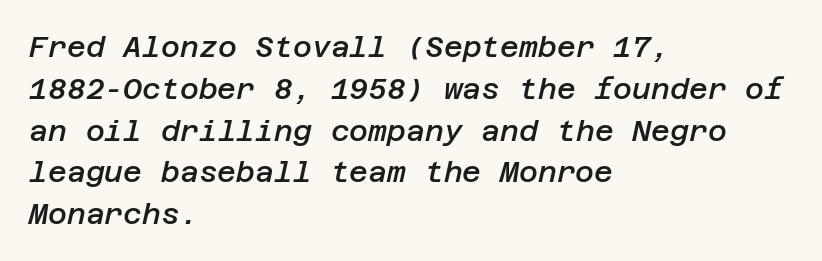
The letters are semibold — heavier than regular but short of a full bold. Characters follow at the spacing the type designer built in. Descenders hang freely into open space. This is oblique type, the kind used for emphasis or titles.
